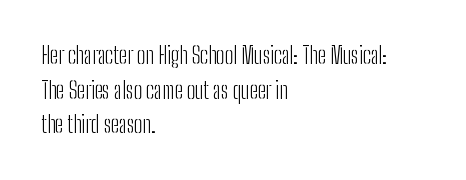
The image shows 23 px text type, upright; set left-aligned, normal line spacing (1.51x), normal letter spacing, not underlined.
